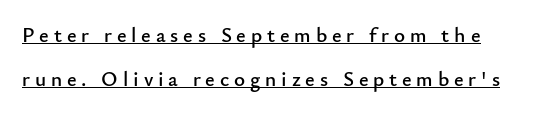
Q: Is the text italic (slanted)? A: No, it is upright.
Q: Is the text underlined? A: Yes.
Q: How is the paragraph aligned? A: Left-aligned.
Q: Is the spacing between letters normal or unusually wide? A: Unusually wide.
Q: Is the spacing between lines tight, normal or loose? A: Loose.
